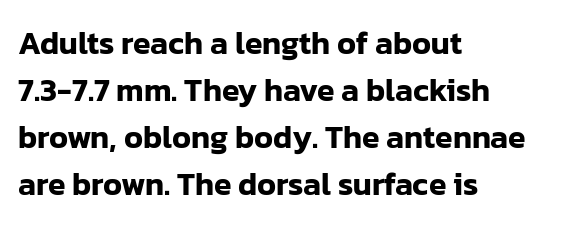
Q: Is the text italic (slanted)? A: No, it is upright.
Q: Is the typeface a serif or a sans-serif typeface? A: Sans-serif.
Q: Is the text underlined? A: No.
Q: How is the paragraph aligned? A: Left-aligned.
Q: Is the spacing between letters normal or unusually wide? A: Normal.
Q: Is the spacing between lines tight, normal or loose? A: Normal.
Q: Width (condensed, normal, or wide)? A: Normal.
Q: Stroke contrast? A: Low.
Q: x-height? A: Medium.
Q: Monospaced? A: No.
